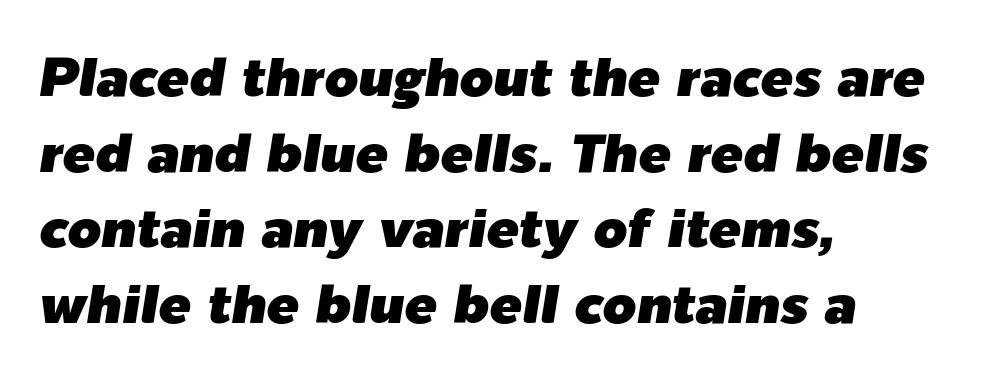
Q: Is the text italic (slanted)? A: Yes, it leans right by about 9 degrees.
Q: Is the text underlined? A: No.
Q: How is the paragraph aligned? A: Left-aligned.
Q: Is the spacing between letters normal or unusually wide? A: Normal.
Q: Is the spacing between lines tight, normal or loose? A: Normal.
Q: Width (condensed, normal, or wide)? A: Normal.
Q: Stroke contrast? A: Low.
Q: x-height? A: Medium.
Q: Monospaced? A: No.
